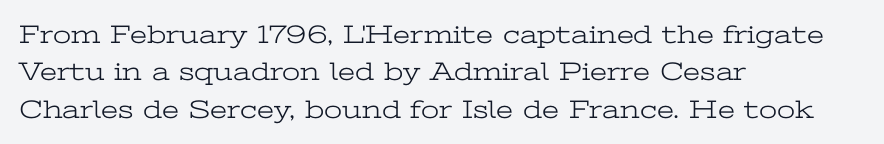
The image shows 26 px text type, upright; set left-aligned, normal line spacing (1.44x), normal letter spacing, not underlined.
